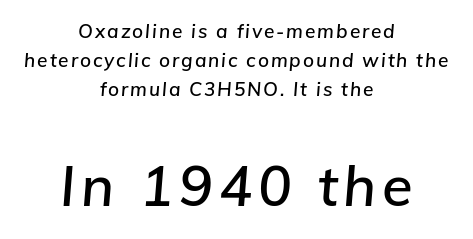
{"italic": "yes", "lean": "right", "slant_degrees": 5, "width": "normal", "stroke_contrast": "low", "x_height": "medium", "monospaced": "no", "underline": "no", "align": "center", "line_spacing": "normal", "line_spacing_ratio": 1.52, "larger_block": "second", "size_ratio": 2.95, "glyph_px": 56}
